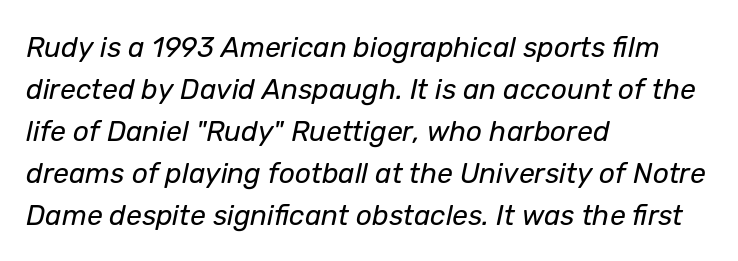
The image shows 28 px regular-weight type, italic (leaning right); set left-aligned, normal line spacing (1.5x), normal letter spacing, not underlined; low stroke contrast and a medium x-height.
